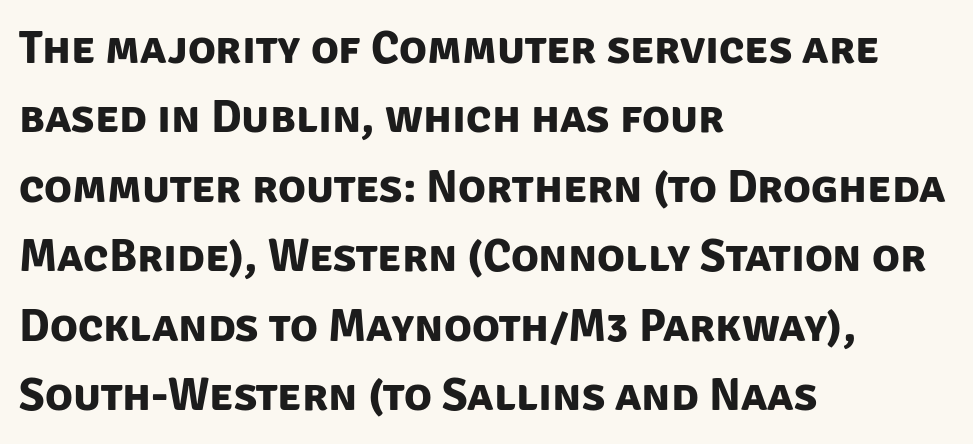
{"serif": "no", "bold": "yes", "weight": "bold", "width": "normal", "stroke_contrast": "low", "x_height": "large", "monospaced": "no", "underline": "no", "align": "left", "line_spacing": "normal", "line_spacing_ratio": 1.51, "letter_spacing": "normal", "letter_spacing_em": 0.0, "glyph_px": 46}
